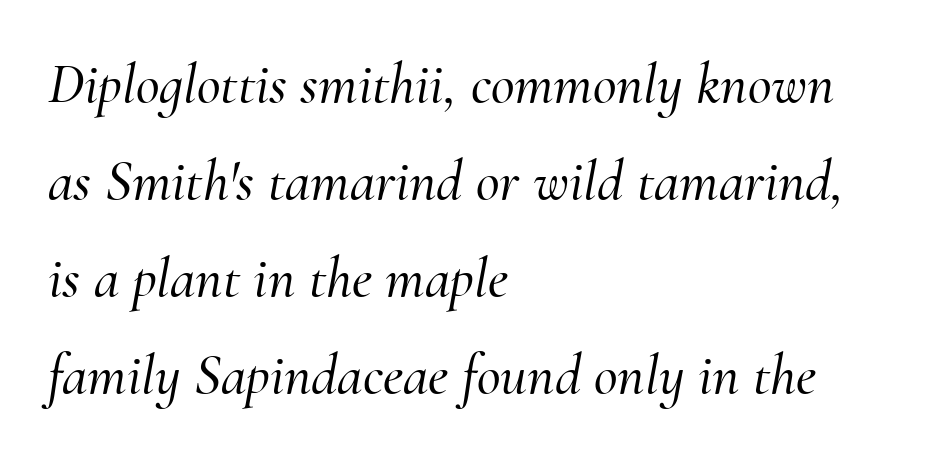
Q: Is the text italic (slanted)? A: Yes, it leans right by about 10 degrees.
Q: Is the typeface a serif or a sans-serif typeface? A: Serif.
Q: Is the text underlined? A: No.
Q: How is the paragraph aligned? A: Left-aligned.
Q: Is the spacing between letters normal or unusually wide? A: Normal.
Q: Is the spacing between lines tight, normal or loose? A: Normal.
Q: Width (condensed, normal, or wide)? A: Normal.
Q: Stroke contrast? A: Medium.
Q: x-height? A: Small.
Q: Monospaced? A: No.
